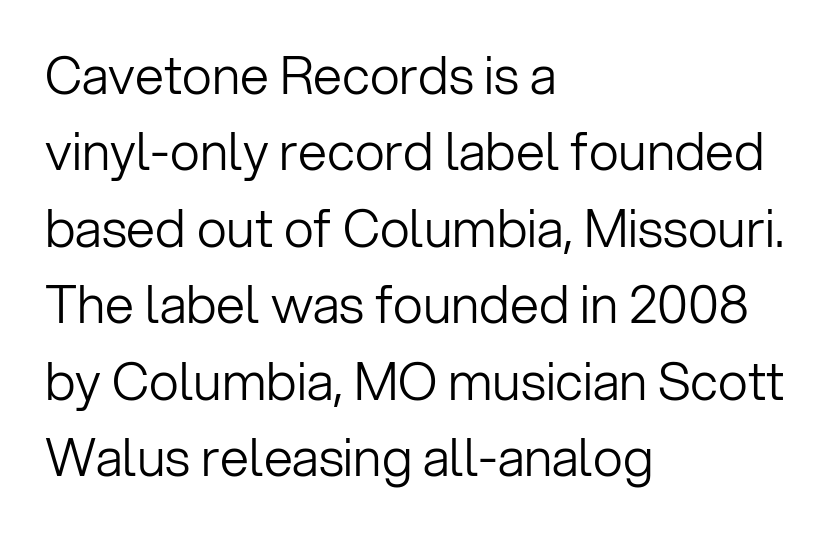
The image shows 52 px light sans-serif type, upright; set left-aligned, normal line spacing (1.47x), normal letter spacing, not underlined; low stroke contrast and a medium x-height.
